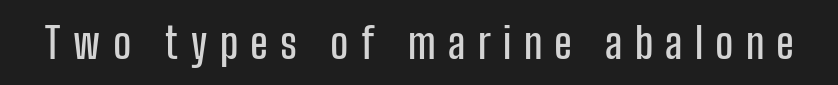
The letters stand straight up with perfectly vertical stems. Serifs: no, the terminals of the letterforms are clean. Proportional: the letters do not fall into vertical columns. Letters rest on an invisible, unmarked baseline.
